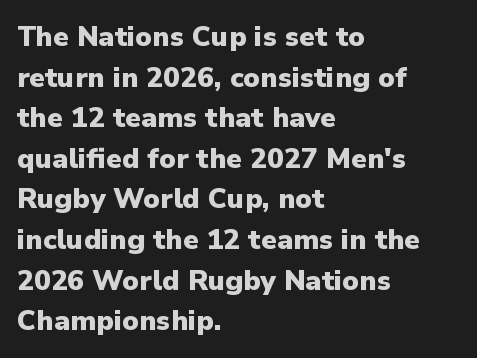
{"serif": "no", "italic": "no", "bold": "yes", "weight": "heavy", "width": "normal", "stroke_contrast": "low", "x_height": "medium", "monospaced": "no", "underline": "no", "align": "left", "line_spacing": "normal", "line_spacing_ratio": 1.45, "letter_spacing": "normal", "letter_spacing_em": 0.0, "glyph_px": 28}
